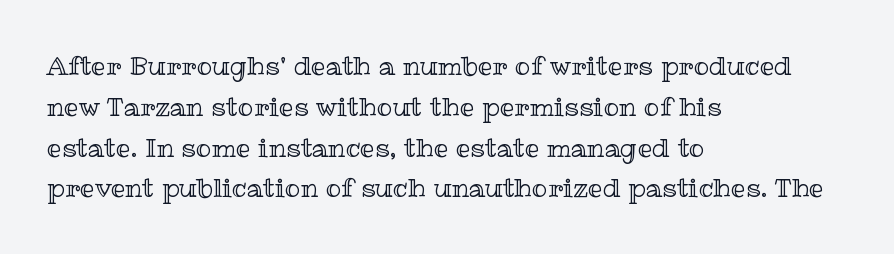
Q: Is the text italic (slanted)? A: No, it is upright.
Q: Is the text underlined? A: No.
Q: How is the paragraph aligned? A: Left-aligned.
Q: Is the spacing between letters normal or unusually wide? A: Normal.
Q: Is the spacing between lines tight, normal or loose? A: Normal.
